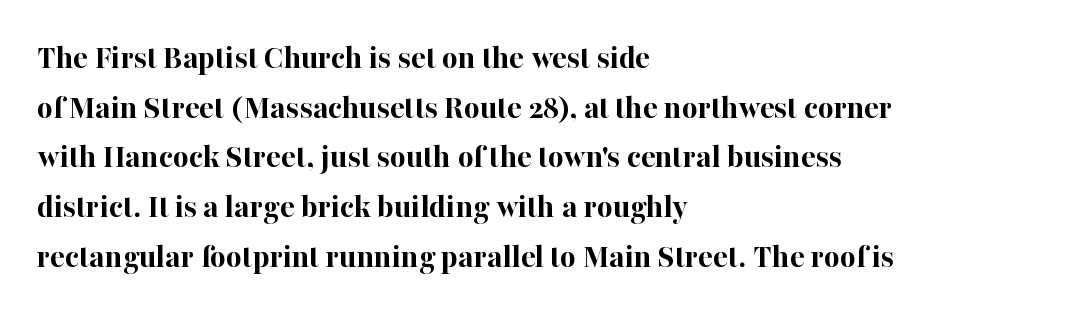
Vertical strokes here are truly vertical. Successive baselines arrive at the customary interval. The strip under each line holds only bare page. Tracking here is standard; glyphs follow each other at the usual distance.
